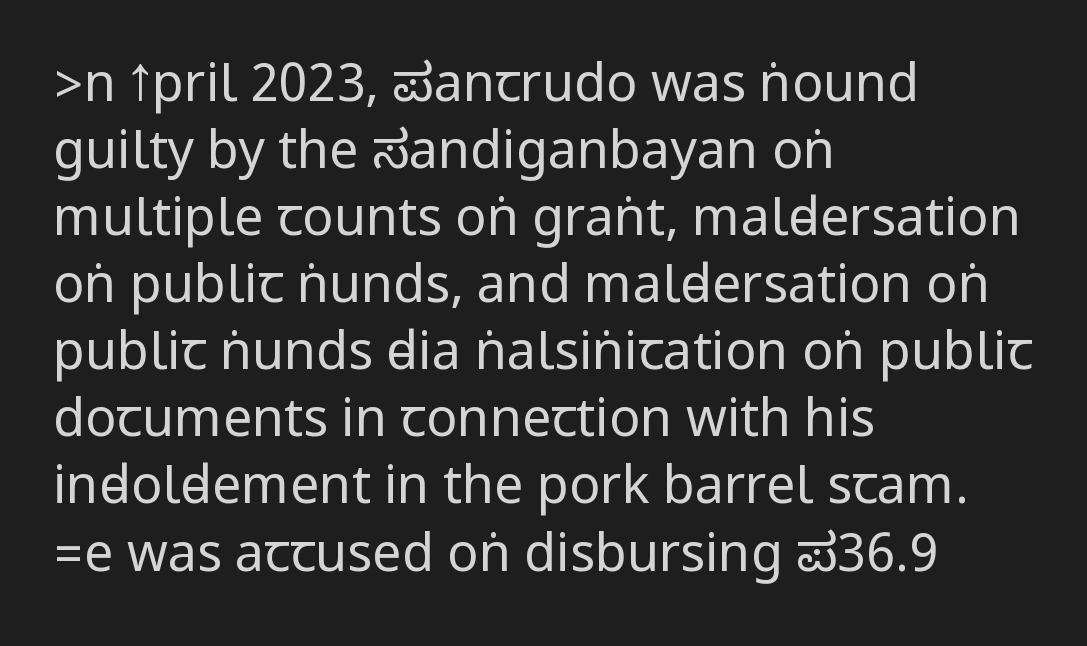
The image shows 52 px regular-weight, condensed sans-serif type, upright; set left-aligned, normal line spacing (1.29x), normal letter spacing, not underlined; low stroke contrast.
